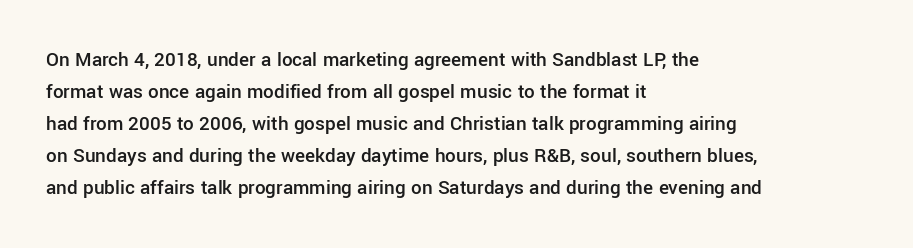
The image shows 21 px text type, upright; set left-aligned, normal line spacing (1.52x), normal letter spacing, not underlined.
